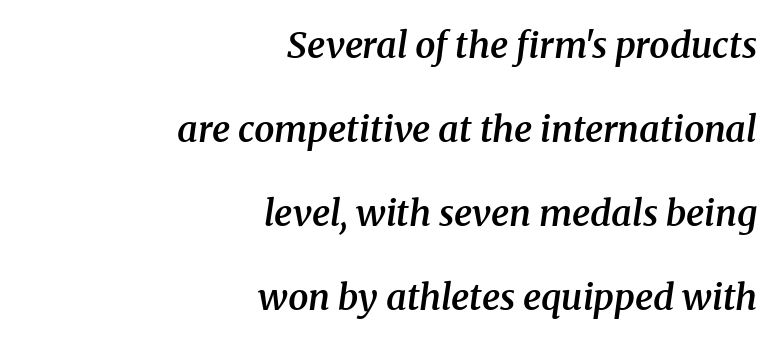
Q: Is the text bold? A: Semi-bold.
Q: Is the text italic (slanted)? A: Yes, it leans right by about 8 degrees.
Q: Is the typeface a serif or a sans-serif typeface? A: Serif.
Q: Is the text underlined? A: No.
Q: How is the paragraph aligned? A: Right-aligned.
Q: Is the spacing between letters normal or unusually wide? A: Normal.
Q: Is the spacing between lines tight, normal or loose? A: Loose.
Q: Width (condensed, normal, or wide)? A: Normal.
Q: Stroke contrast? A: Medium.
Q: x-height? A: Medium.
Q: Monospaced? A: No.
